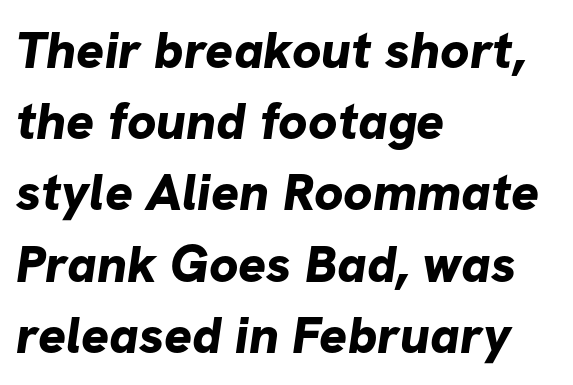
The image shows 52 px bold sans-serif type; set left-aligned, normal line spacing (1.37x), normal letter spacing, not underlined; low stroke contrast and a medium x-height.
